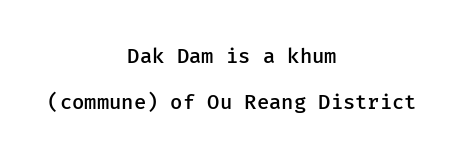
The image shows 20 px text type, upright; set centered, loose line spacing (2.29x), normal letter spacing, not underlined.
